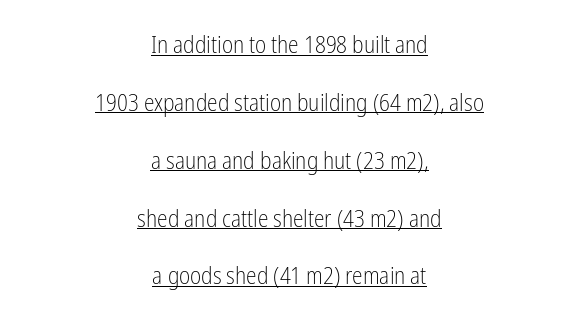
{"italic": "no", "bold": "no", "underline": "yes", "align": "center", "line_spacing": "loose", "line_spacing_ratio": 2.41, "letter_spacing": "normal", "letter_spacing_em": 0.0, "glyph_px": 24}
